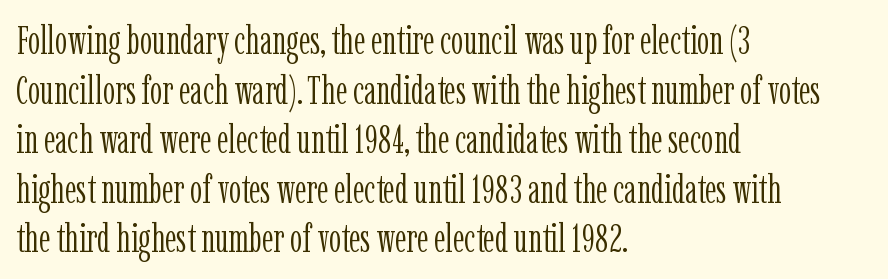
{"serif": "yes", "italic": "no", "bold": "no", "weight": "light", "width": "condensed", "stroke_contrast": "low", "x_height": "medium", "monospaced": "no", "underline": "no", "align": "left", "line_spacing": "normal", "line_spacing_ratio": 1.27, "letter_spacing": "normal", "letter_spacing_em": 0.0, "glyph_px": 39}
